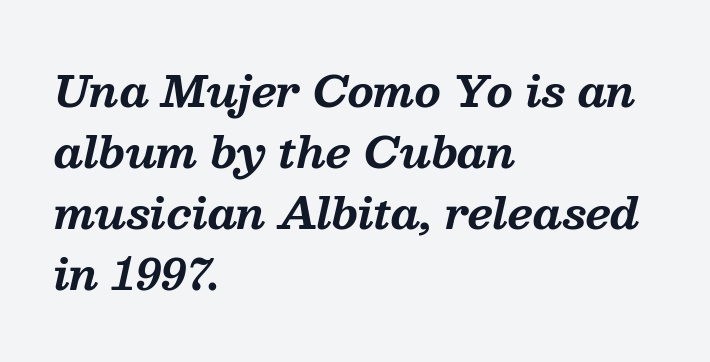
Students, observe: this is what conventionally led text looks like. The lines in this sample share a left origin and differ only in where they stop. Does the weight exceed regular? Yes, all the way to bold. Check the space under the baseline: it is left empty. In terms of letterspacing, this is plain default setting. These lines are rendered in a variable-pitch font.
